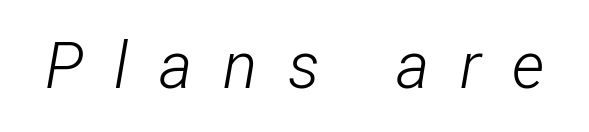
Only glyphs here, with clear space below each row. The tracking reads as deliberately expanded to a designer's eye. Looking at the ascenders, they clearly lean. The passage shown is not bold in any degree. These lines are rendered in a variable-pitch font.
